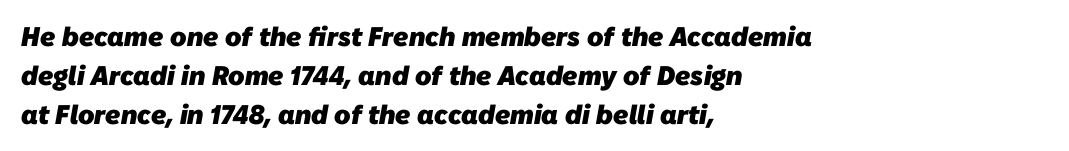
Check the space under the baseline: it is left empty. These lines sit exactly where default settings would place them. Its strokes are broad and dark, the hallmark of bold type. The compositor pushed each line to the left boundary.
